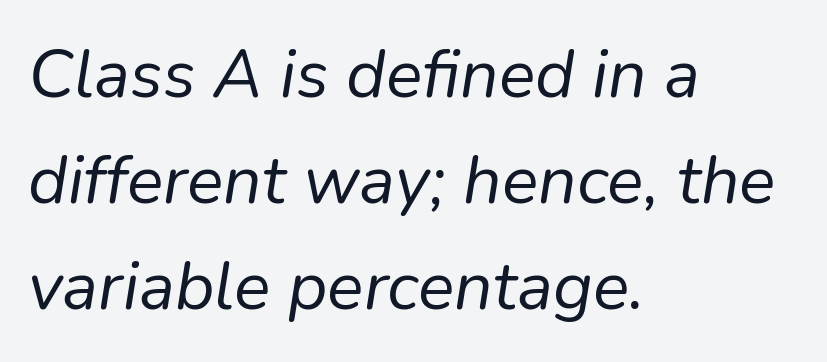
Ink coverage per letter is moderate at most. Line beginnings align vertically; line endings do not. The tracking reads as untouched default to a designer's eye. Quick note: interline space is typical. Slanted lettering throughout. Proportional: the letters do not fall into vertical columns.
